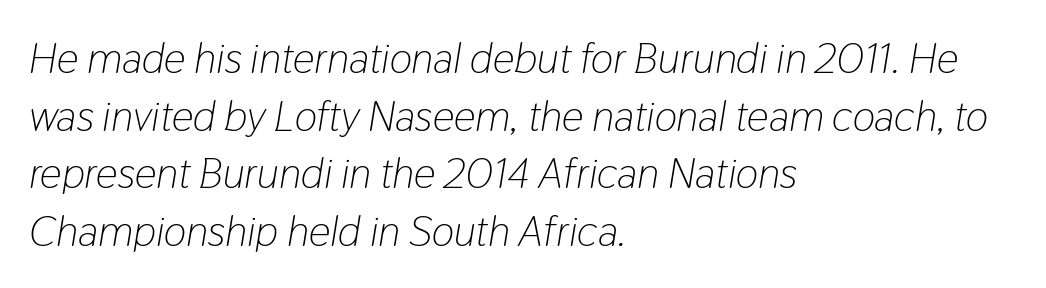
{"italic": "yes", "lean": "right", "slant_degrees": 9, "bold": "no", "weight": "light", "width": "condensed", "stroke_contrast": "low", "x_height": "medium", "monospaced": "no", "underline": "no", "align": "left", "line_spacing": "normal", "line_spacing_ratio": 1.34, "letter_spacing": "normal", "letter_spacing_em": 0.0, "glyph_px": 43}
